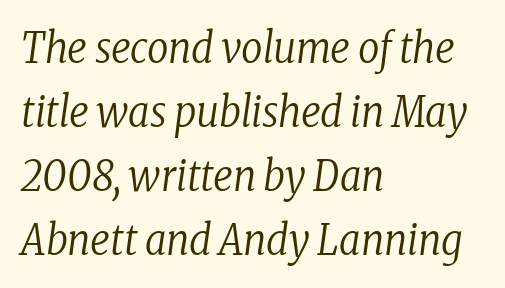
Q: Is the text bold? A: No.
Q: Is the text italic (slanted)? A: Yes, it leans right by about 8 degrees.
Q: Is the typeface a serif or a sans-serif typeface? A: Serif.
Q: Is the text underlined? A: No.
Q: How is the paragraph aligned? A: Left-aligned.
Q: Is the spacing between letters normal or unusually wide? A: Normal.
Q: Is the spacing between lines tight, normal or loose? A: Normal.
Q: Width (condensed, normal, or wide)? A: Condensed.
Q: Stroke contrast? A: Low.
Q: x-height? A: Medium.
Q: Monospaced? A: No.
